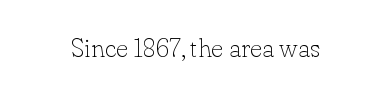
A roman cut, with each character standing at attention. Decoration check: the copy has no underline. The gaps between neighbouring characters are ordinary and unremarkable. Bold? No — there's no thickening of the strokes.
